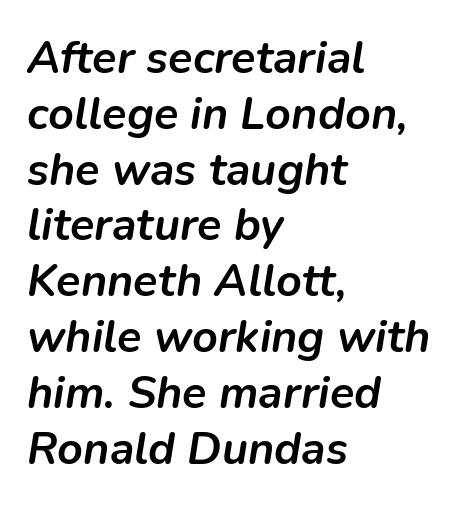
Chunky letters — that's bold for sure. The passage shown is typed in a proportional face where columns would drift. Visually the block forms a straight wall on the left and a jagged coastline on the right. Caption: standard tracking, unaltered. Every character sits at an angle, as italics do. Quick note: underline off.
